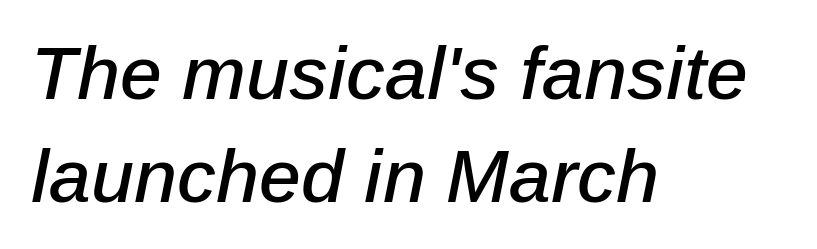
Q: Is the text italic (slanted)? A: Yes, it leans right by about 12 degrees.
Q: Is the text underlined? A: No.
Q: How is the paragraph aligned? A: Left-aligned.
Q: Is the spacing between letters normal or unusually wide? A: Normal.
Q: Is the spacing between lines tight, normal or loose? A: Normal.
Q: Width (condensed, normal, or wide)? A: Normal.
Q: Stroke contrast? A: Low.
Q: x-height? A: Medium.
Q: Monospaced? A: No.
